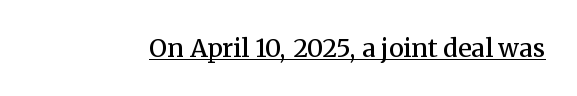
{"italic": "no", "bold": "semi", "underline": "yes", "letter_spacing": "normal", "letter_spacing_em": 0.0, "glyph_px": 25}
